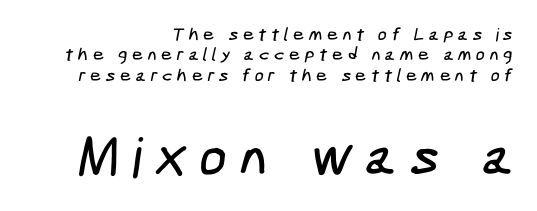
{"serif": "no", "width": "condensed", "stroke_contrast": "low", "x_height": "medium", "underline": "no", "align": "right", "line_spacing": "tight", "line_spacing_ratio": 1.13, "letter_spacing": "wide", "letter_spacing_em": 0.23, "larger_block": "second", "size_ratio": 3.06, "glyph_px": 55}
